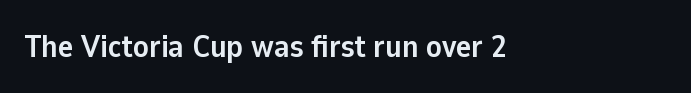
The image shows 32 px semibold sans-serif type, upright; set normal letter spacing, not underlined; low stroke contrast and a medium x-height.
